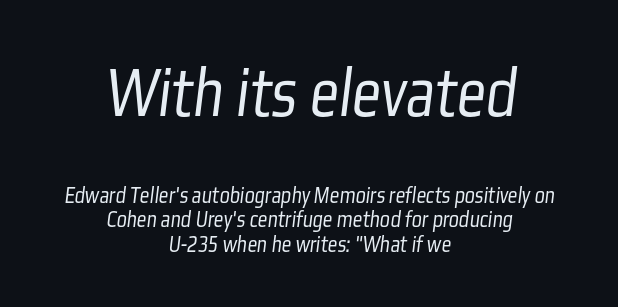
{"serif": "no", "bold": "no", "weight": "light", "width": "condensed", "stroke_contrast": "low", "x_height": "medium", "monospaced": "no", "underline": "no", "align": "center", "line_spacing": "tight", "line_spacing_ratio": 1.03, "letter_spacing": "normal", "letter_spacing_em": 0.0, "larger_block": "first", "size_ratio": 3.0, "glyph_px": 72}
